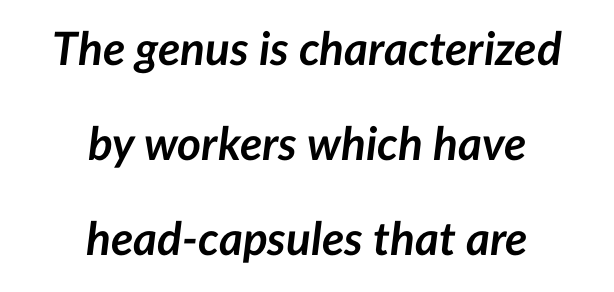
Q: Is the text bold? A: Yes.
Q: Is the text italic (slanted)? A: Yes, it leans right by about 7 degrees.
Q: Is the text underlined? A: No.
Q: How is the paragraph aligned? A: Centered.
Q: Is the spacing between letters normal or unusually wide? A: Normal.
Q: Is the spacing between lines tight, normal or loose? A: Loose.
Q: Width (condensed, normal, or wide)? A: Normal.
Q: Stroke contrast? A: Low.
Q: x-height? A: Medium.
Q: Monospaced? A: No.
